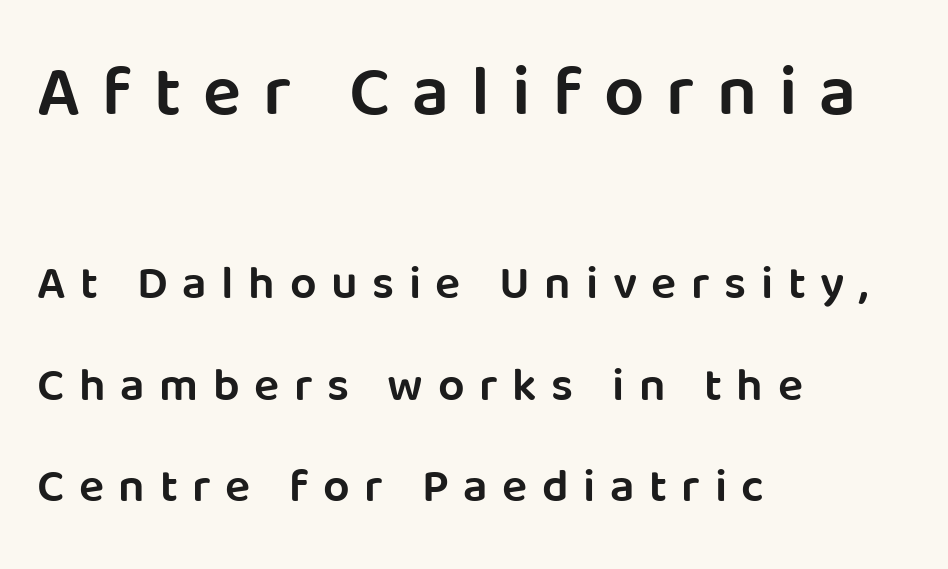
The string is rendered with underlining switched off. Summary of vertical rhythm: relaxed, with wide interline spacing. The compositor pushed each line to the left boundary. Looks like regular typesetting: each glyph gets only the width it needs. Tall strokes in this sample are plumb rather than angled.
